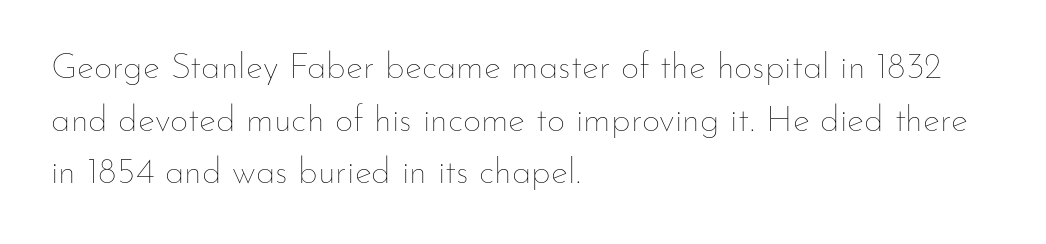
The image shows 36 px thin type, upright; set left-aligned, normal line spacing (1.46x), normal letter spacing, not underlined; low stroke contrast and a small x-height.
